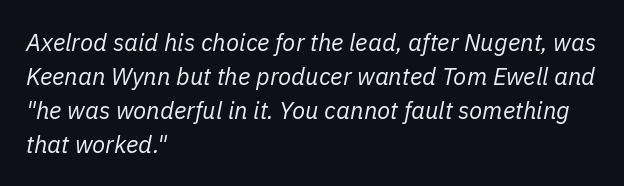
{"italic": "yes", "lean": "right", "slant_degrees": 11, "bold": "no", "underline": "no", "align": "left", "line_spacing": "normal", "line_spacing_ratio": 1.41, "letter_spacing": "normal", "letter_spacing_em": 0.0, "glyph_px": 24}
